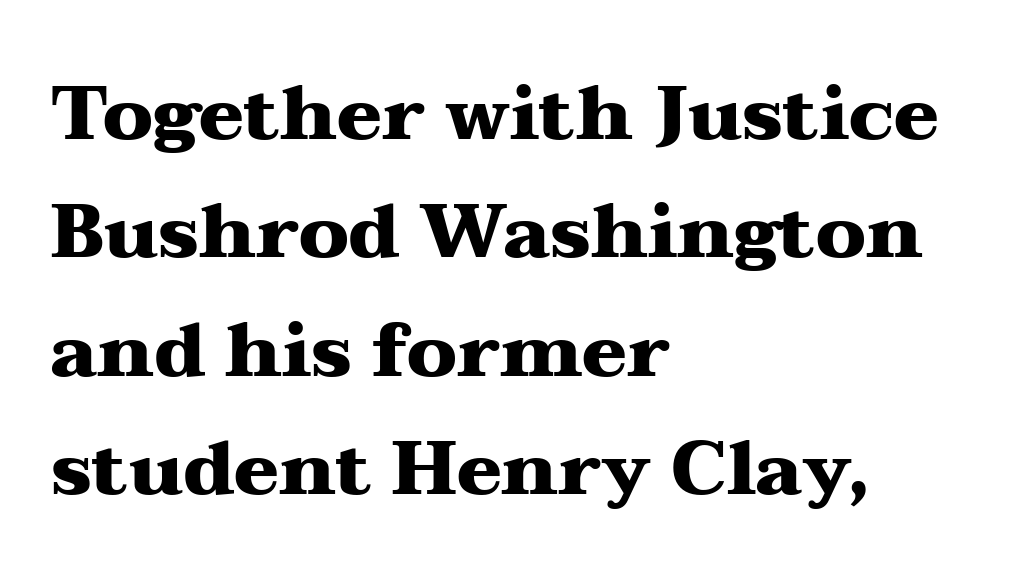
{"serif": "yes", "italic": "no", "bold": "yes", "weight": "heavy", "width": "wide", "stroke_contrast": "medium", "x_height": "medium", "monospaced": "no", "underline": "no", "align": "left", "line_spacing": "normal", "line_spacing_ratio": 1.58, "letter_spacing": "normal", "letter_spacing_em": 0.0, "glyph_px": 75}
